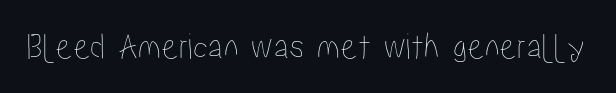
Letters rest on an invisible, unmarked baseline. This rendering leaves character spacing at its baseline value. Posture: upright roman. The rendering uses natural spacing where letterforms have individual widths.
